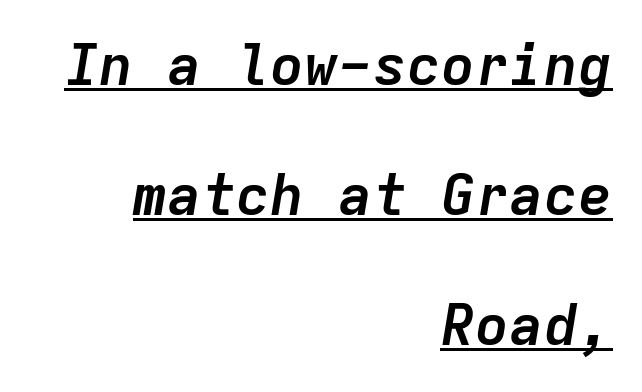
{"italic": "yes", "lean": "right", "slant_degrees": 9, "bold": "yes", "weight": "semibold", "width": "normal", "stroke_contrast": "low", "x_height": "medium", "monospaced": "yes", "underline": "yes", "align": "right", "line_spacing": "loose", "line_spacing_ratio": 2.28, "letter_spacing": "normal", "letter_spacing_em": 0.0, "glyph_px": 57}
